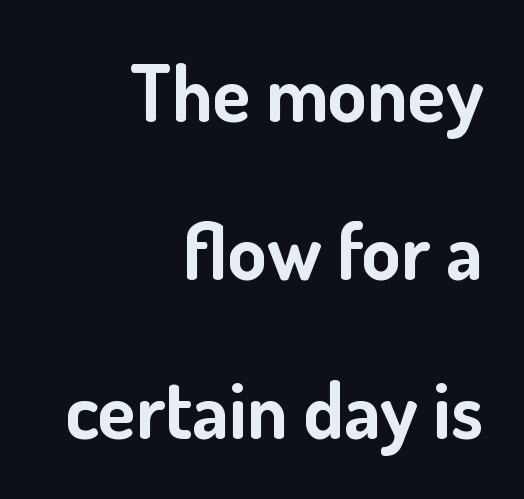
Q: Is the text bold? A: Yes.
Q: Is the text italic (slanted)? A: No, it is upright.
Q: Is the typeface a serif or a sans-serif typeface? A: Sans-serif.
Q: Is the text underlined? A: No.
Q: How is the paragraph aligned? A: Right-aligned.
Q: Is the spacing between letters normal or unusually wide? A: Normal.
Q: Is the spacing between lines tight, normal or loose? A: Loose.
Q: Width (condensed, normal, or wide)? A: Normal.
Q: Stroke contrast? A: Low.
Q: x-height? A: Small.
Q: Monospaced? A: No.
